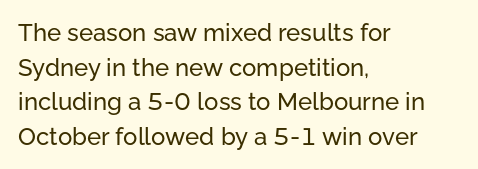
{"italic": "no", "underline": "no", "align": "left", "line_spacing": "normal", "line_spacing_ratio": 1.44, "letter_spacing": "normal", "letter_spacing_em": 0.0, "glyph_px": 24}
